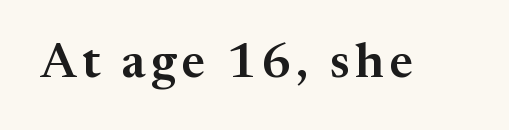
Q: Is the text italic (slanted)? A: No, it is upright.
Q: Is the typeface a serif or a sans-serif typeface? A: Serif.
Q: Is the text underlined? A: No.
Q: Width (condensed, normal, or wide)? A: Normal.
Q: Stroke contrast? A: Medium.
Q: x-height? A: Medium.
Q: Monospaced? A: No.
